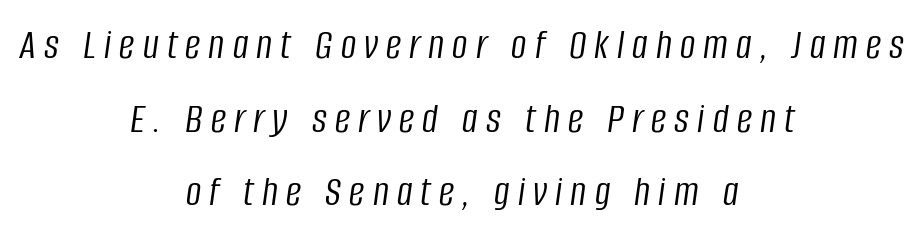
The image shows 43 px light, condensed type, italic (leaning right); set centered, line spacing 1.71x, not underlined; low stroke contrast and a large x-height.
